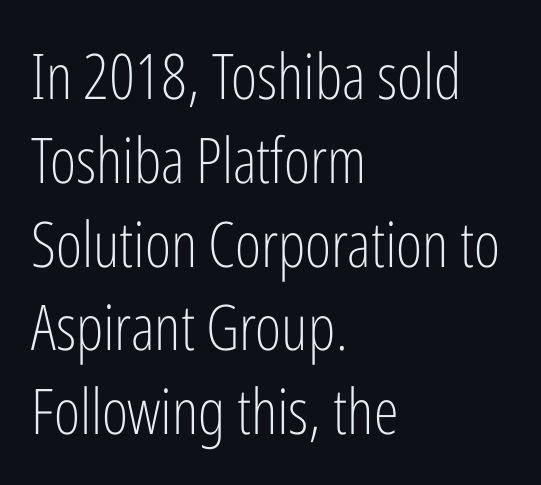
Q: Is the text bold? A: No.
Q: Is the text italic (slanted)? A: No, it is upright.
Q: Is the typeface a serif or a sans-serif typeface? A: Sans-serif.
Q: Is the text underlined? A: No.
Q: How is the paragraph aligned? A: Left-aligned.
Q: Is the spacing between letters normal or unusually wide? A: Normal.
Q: Is the spacing between lines tight, normal or loose? A: Normal.
Q: Width (condensed, normal, or wide)? A: Condensed.
Q: Stroke contrast? A: Low.
Q: x-height? A: Medium.
Q: Monospaced? A: No.
